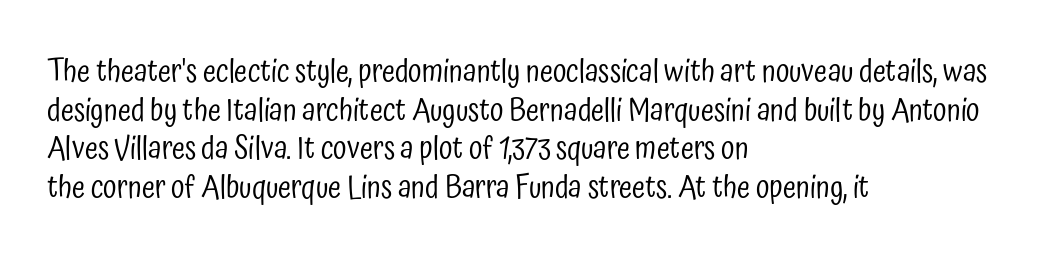
Q: Is the text bold? A: No.
Q: Is the text italic (slanted)? A: No, it is upright.
Q: Is the typeface a serif or a sans-serif typeface? A: Sans-serif.
Q: Is the text underlined? A: No.
Q: How is the paragraph aligned? A: Left-aligned.
Q: Is the spacing between letters normal or unusually wide? A: Normal.
Q: Is the spacing between lines tight, normal or loose? A: Normal.
Q: Width (condensed, normal, or wide)? A: Condensed.
Q: Stroke contrast? A: Low.
Q: x-height? A: Medium.
Q: Monospaced? A: No.
